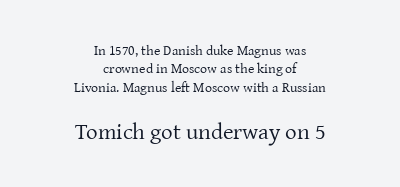
Q: Is the text bold? A: No.
Q: Is the text italic (slanted)? A: No, it is upright.
Q: Is the text underlined? A: No.
Q: How is the paragraph aligned? A: Centered.
Q: Is the spacing between letters normal or unusually wide? A: Normal.
Q: Is the spacing between lines tight, normal or loose? A: Normal.
Q: Which block of text is set in a larger size, the first (top) or the second (bottom)? A: The second (bottom) one.
